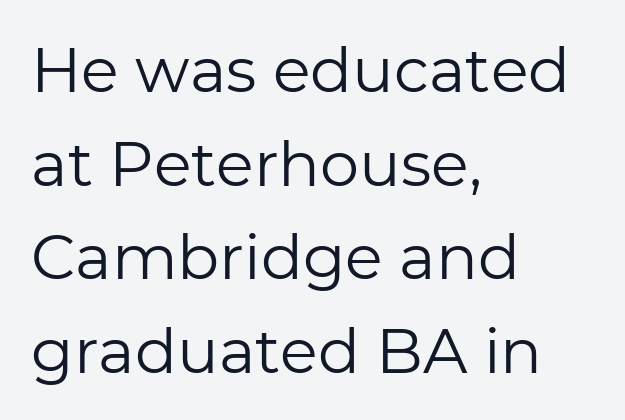
Q: Is the text bold? A: No.
Q: Is the text italic (slanted)? A: No, it is upright.
Q: Is the typeface a serif or a sans-serif typeface? A: Sans-serif.
Q: Is the text underlined? A: No.
Q: How is the paragraph aligned? A: Left-aligned.
Q: Is the spacing between letters normal or unusually wide? A: Normal.
Q: Is the spacing between lines tight, normal or loose? A: Normal.
Q: Width (condensed, normal, or wide)? A: Normal.
Q: Stroke contrast? A: Low.
Q: x-height? A: Medium.
Q: Monospaced? A: No.
